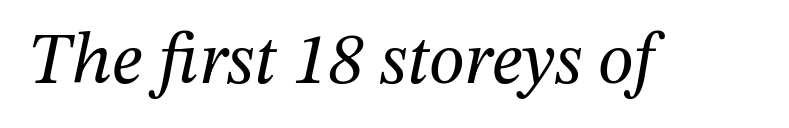
{"serif": "yes", "italic": "yes", "lean": "right", "slant_degrees": 12, "bold": "no", "weight": "regular", "width": "normal", "stroke_contrast": "medium", "x_height": "medium", "monospaced": "no", "underline": "no", "letter_spacing": "normal", "letter_spacing_em": 0.0, "glyph_px": 73}
